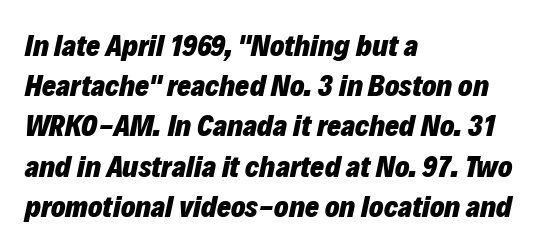
The letters are bold, with thick, heavy strokes. Style check: oblique. Quick note: underline off. This rendering leaves character spacing at its baseline value.
